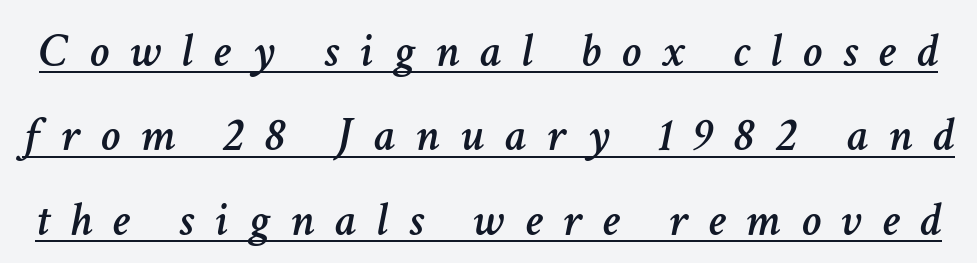
{"italic": "yes", "lean": "right", "slant_degrees": 11, "width": "normal", "stroke_contrast": "low", "x_height": "medium", "monospaced": "no", "underline": "yes", "line_spacing_ratio": 1.72, "letter_spacing": "wide", "letter_spacing_em": 0.42, "glyph_px": 49}
